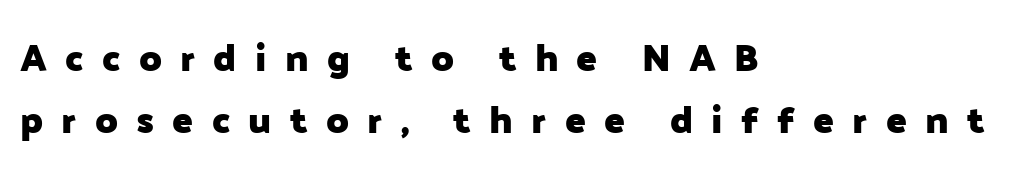
Plain, unruled lines of type. Classification — sans serif. The leading is moderate, giving the passage an even texture. These lines are rendered in a variable-pitch font. Ordinary non-slanted type is in use. Glyph-to-glyph distance is far greater than everyday printed text.
